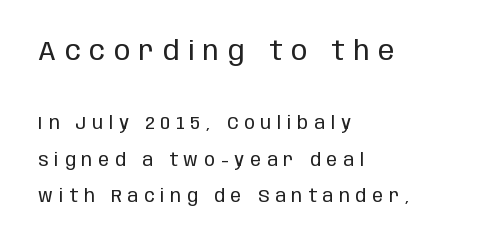
The image shows 27 px text type, upright; set left-aligned, loose line spacing (2.03x), unusually wide letter spacing (+0.33 em), not underlined; the first (top) block is 1.5x larger.
